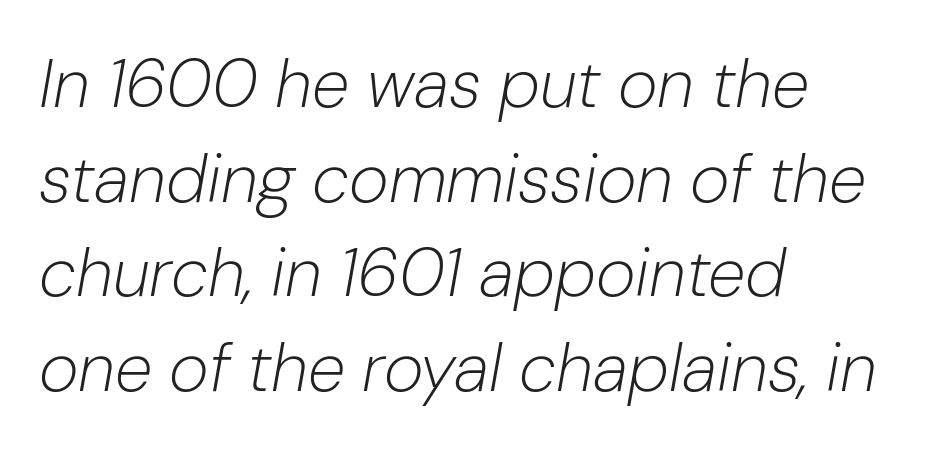
Q: Is the text bold? A: No.
Q: Is the text italic (slanted)? A: Yes, it leans right by about 10 degrees.
Q: Is the text underlined? A: No.
Q: How is the paragraph aligned? A: Left-aligned.
Q: Is the spacing between letters normal or unusually wide? A: Normal.
Q: Is the spacing between lines tight, normal or loose? A: Normal.
Q: Width (condensed, normal, or wide)? A: Normal.
Q: Stroke contrast? A: Low.
Q: x-height? A: Medium.
Q: Monospaced? A: No.
